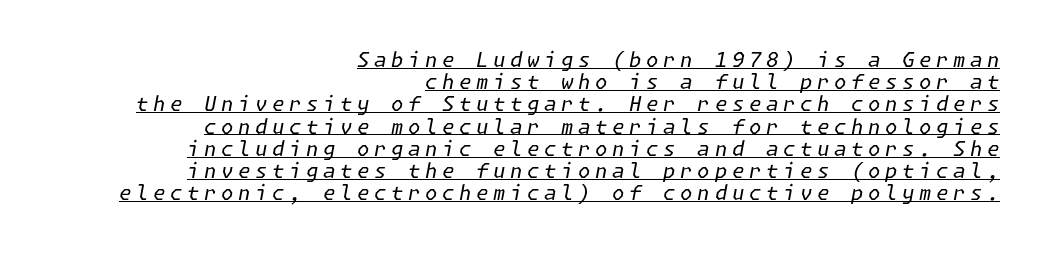
Leftover space on each line is placed entirely before the opening word. The horizontal fit of the characters is loose and conspicuously gappy. Closely set lines give the paragraph a compact silhouette. Yep, that's italic — everything's leaning.
